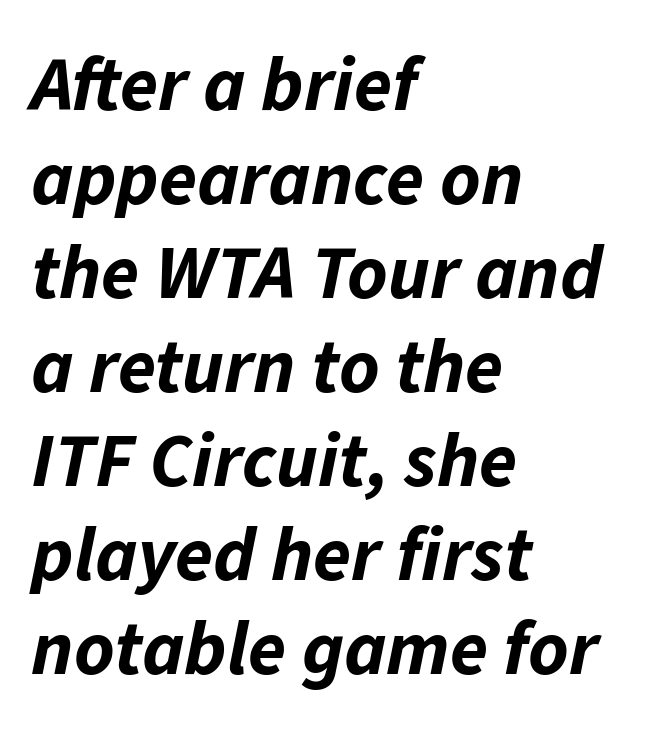
Q: Is the text bold? A: Yes.
Q: Is the text italic (slanted)? A: Yes, it leans right by about 11 degrees.
Q: Is the text underlined? A: No.
Q: How is the paragraph aligned? A: Left-aligned.
Q: Is the spacing between letters normal or unusually wide? A: Normal.
Q: Width (condensed, normal, or wide)? A: Normal.
Q: Stroke contrast? A: Low.
Q: x-height? A: Medium.
Q: Monospaced? A: No.
